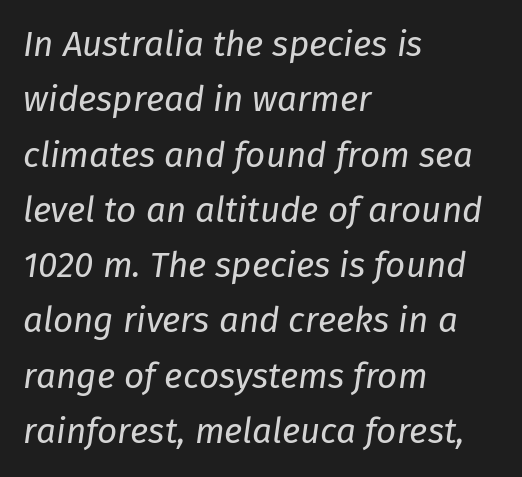
What's the leading like? Ordinary, nothing unusual. No letter is thick-stroked: the sample isn't bold. The text block is weighted toward the left margin, trailing off unevenly rightward. The gaps between neighbouring characters are ordinary and unremarkable.
